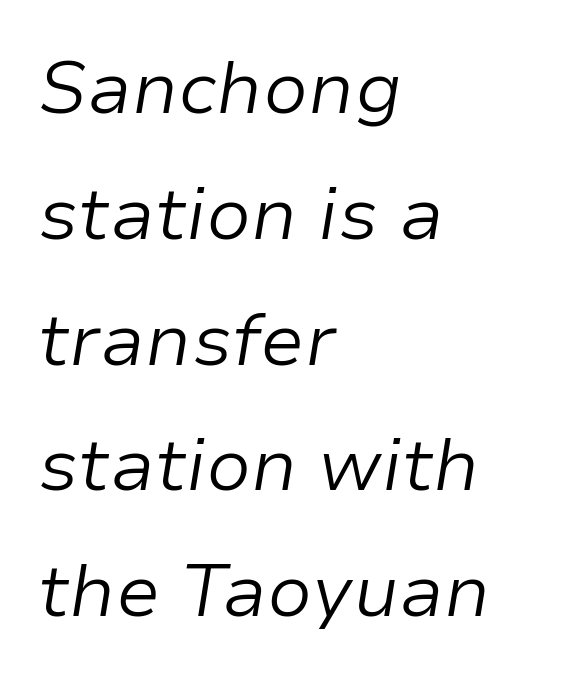
Q: Is the text bold? A: No.
Q: Is the text italic (slanted)? A: Yes, it leans right by about 9 degrees.
Q: Is the text underlined? A: No.
Q: How is the paragraph aligned? A: Left-aligned.
Q: Is the spacing between letters normal or unusually wide? A: Normal.
Q: Is the spacing between lines tight, normal or loose? A: Normal.
Q: Width (condensed, normal, or wide)? A: Normal.
Q: Stroke contrast? A: Low.
Q: x-height? A: Medium.
Q: Monospaced? A: No.
